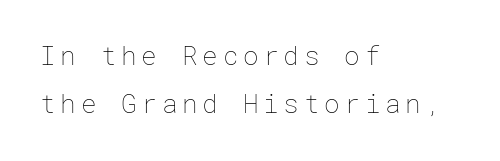
Q: Is the text bold? A: No.
Q: Is the text italic (slanted)? A: No, it is upright.
Q: Is the text underlined? A: No.
Q: How is the paragraph aligned? A: Left-aligned.
